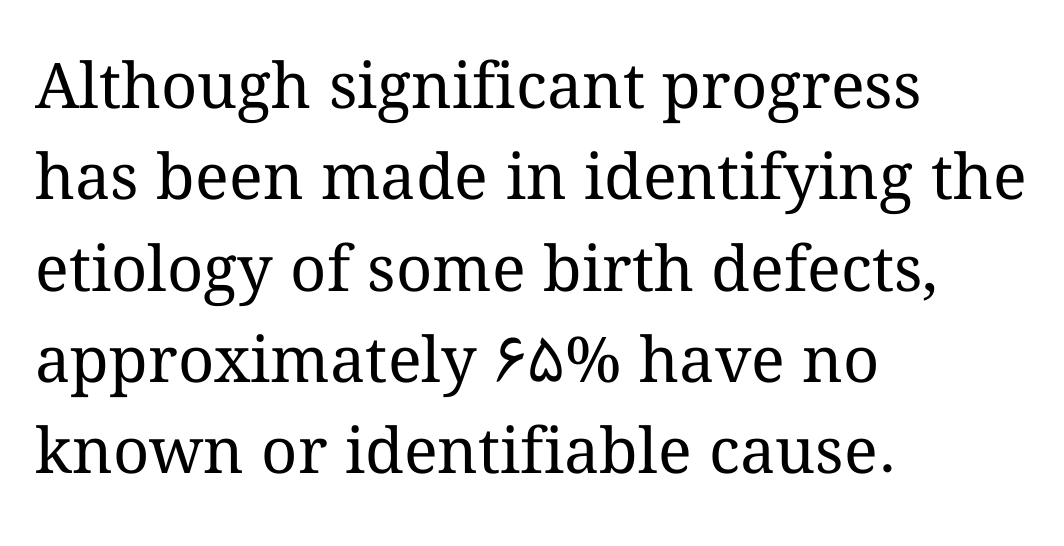
The image shows 63 px regular-weight type, upright; set left-aligned, normal line spacing (1.45x), normal letter spacing, not underlined; medium stroke contrast and a medium x-height.
